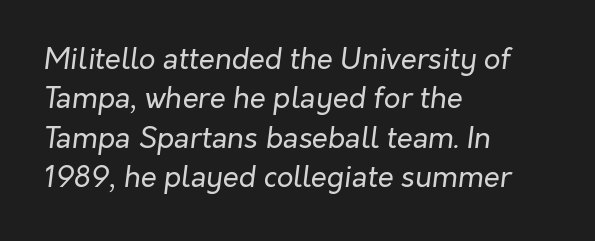
Q: Is the text bold? A: No.
Q: Is the text italic (slanted)? A: Yes, it leans right by about 7 degrees.
Q: Is the text underlined? A: No.
Q: How is the paragraph aligned? A: Left-aligned.
Q: Is the spacing between letters normal or unusually wide? A: Normal.
Q: Is the spacing between lines tight, normal or loose? A: Normal.
Q: Width (condensed, normal, or wide)? A: Normal.
Q: Stroke contrast? A: Low.
Q: x-height? A: Medium.
Q: Monospaced? A: No.
